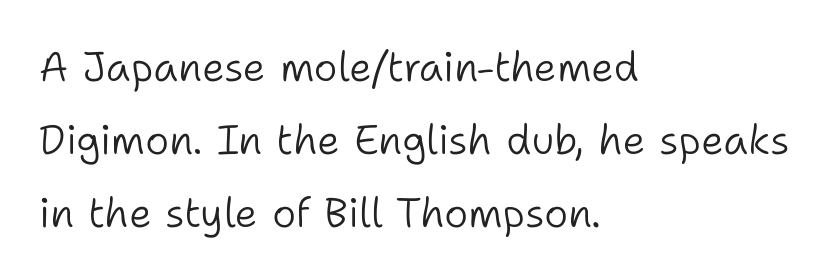
Letters rest on an invisible, unmarked baseline. Each letter's strokes conclude bluntly, with no projecting serifs. Looks like regular typesetting: each glyph gets only the width it needs. Caption: multi-line text, flush left, ragged right.
